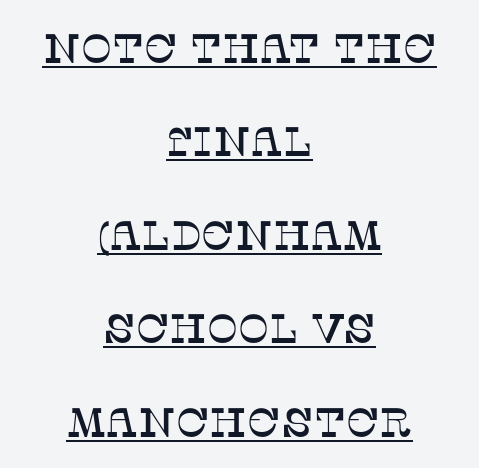
Q: Is the text italic (slanted)? A: No, it is upright.
Q: Is the typeface a serif or a sans-serif typeface? A: Serif.
Q: Is the text underlined? A: Yes.
Q: How is the paragraph aligned? A: Centered.
Q: Is the spacing between letters normal or unusually wide? A: Normal.
Q: Is the spacing between lines tight, normal or loose? A: Loose.
Q: Width (condensed, normal, or wide)? A: Normal.
Q: Stroke contrast? A: Low.
Q: x-height? A: Large.
Q: Monospaced? A: No.
